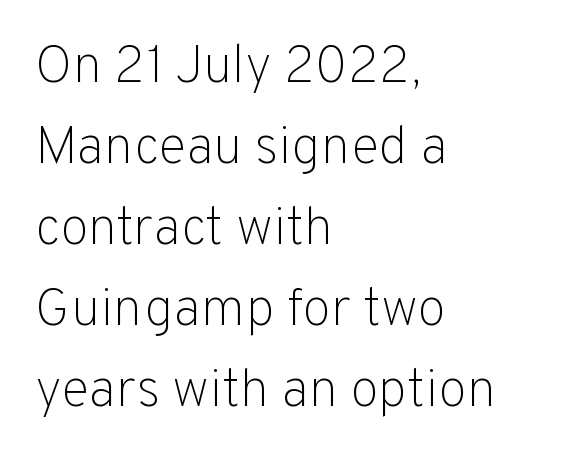
Q: Is the text bold? A: No.
Q: Is the text italic (slanted)? A: No, it is upright.
Q: Is the typeface a serif or a sans-serif typeface? A: Sans-serif.
Q: Is the text underlined? A: No.
Q: How is the paragraph aligned? A: Left-aligned.
Q: Is the spacing between letters normal or unusually wide? A: Normal.
Q: Is the spacing between lines tight, normal or loose? A: Normal.
Q: Width (condensed, normal, or wide)? A: Normal.
Q: Stroke contrast? A: Low.
Q: x-height? A: Medium.
Q: Monospaced? A: No.
